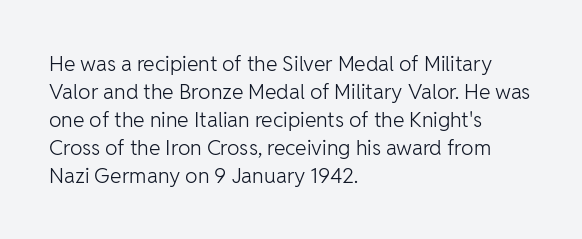
The image shows 21 px text type, upright; set left-aligned, normal line spacing (1.33x), normal letter spacing, not underlined.
